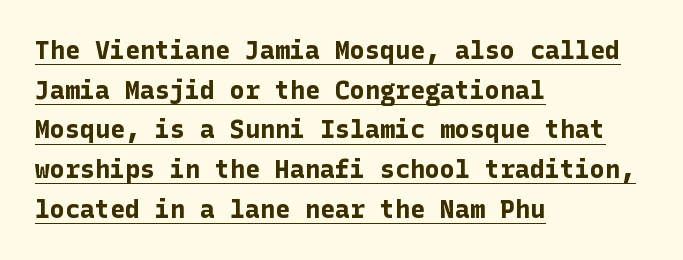
{"italic": "no", "bold": "yes", "underline": "yes", "align": "left", "line_spacing": "normal", "line_spacing_ratio": 1.59, "letter_spacing": "normal", "letter_spacing_em": 0.0, "glyph_px": 25}
